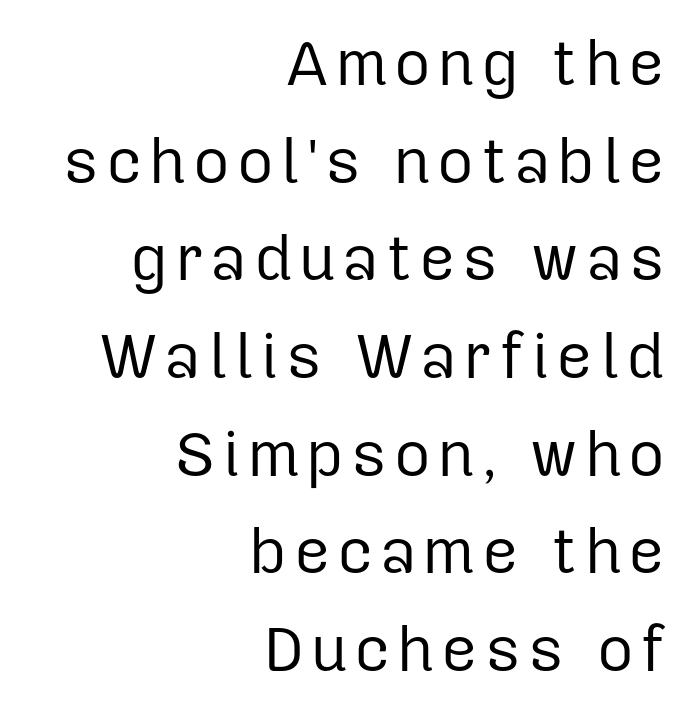
{"serif": "no", "italic": "no", "bold": "no", "weight": "regular", "width": "normal", "stroke_contrast": "low", "x_height": "medium", "monospaced": "no", "underline": "no", "align": "right", "line_spacing": "normal", "line_spacing_ratio": 1.55, "glyph_px": 63}
